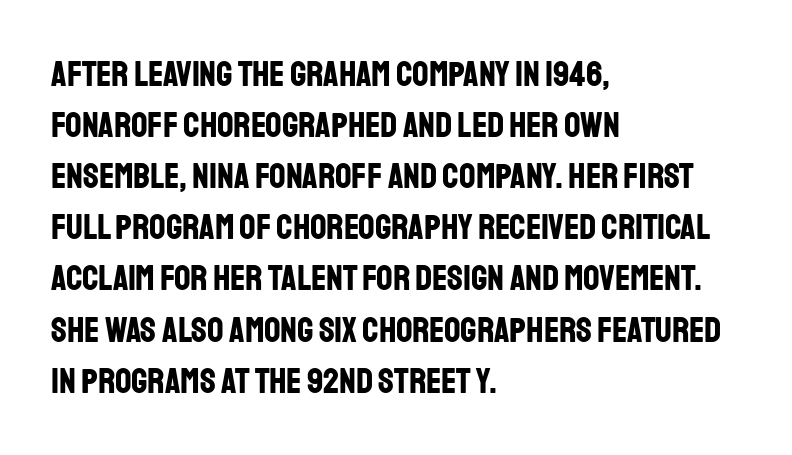
The image shows 36 px bold, condensed sans-serif type, upright; set left-aligned, normal line spacing (1.42x), normal letter spacing, not underlined; low stroke contrast and a large x-height.
